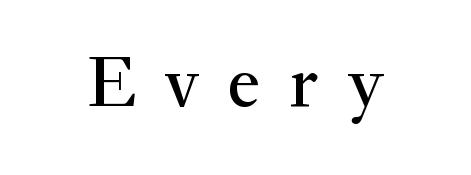
{"serif": "yes", "italic": "no", "width": "normal", "stroke_contrast": "medium", "x_height": "small", "monospaced": "no", "underline": "no", "letter_spacing": "wide", "letter_spacing_em": 0.39, "glyph_px": 74}
